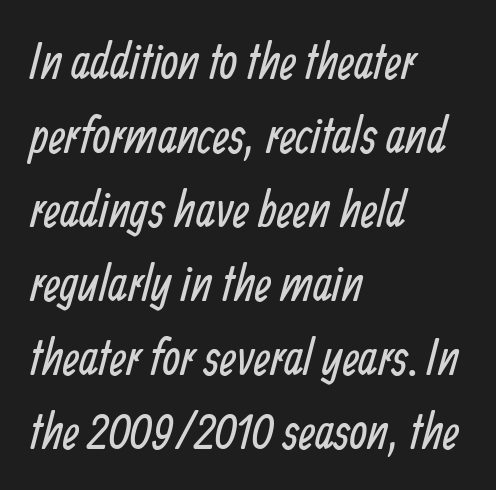
Q: Is the text bold? A: No.
Q: Is the typeface a serif or a sans-serif typeface? A: Sans-serif.
Q: Is the text underlined? A: No.
Q: How is the paragraph aligned? A: Left-aligned.
Q: Is the spacing between letters normal or unusually wide? A: Normal.
Q: Is the spacing between lines tight, normal or loose? A: Normal.
Q: Width (condensed, normal, or wide)? A: Condensed.
Q: Stroke contrast? A: Low.
Q: x-height? A: Medium.
Q: Monospaced? A: No.
